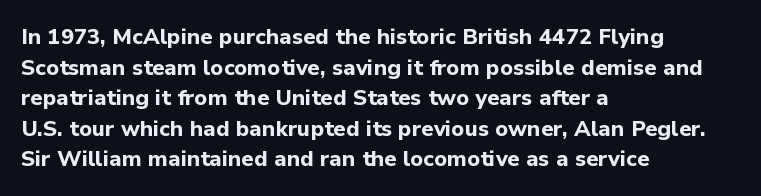
The image shows 22 px bold type, upright; set left-aligned, normal line spacing (1.39x), normal letter spacing, not underlined.
